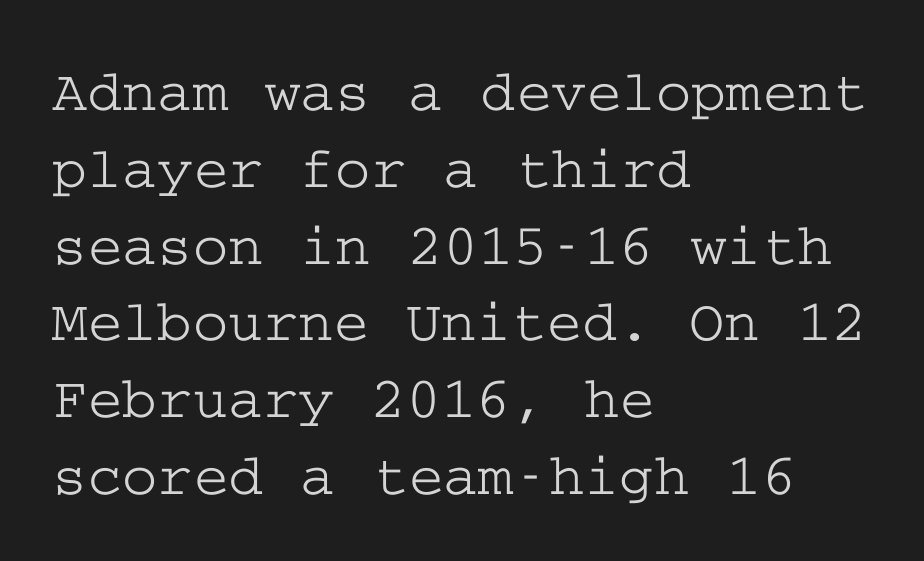
This sample uses an upright cut, with every glyph sitting square on the baseline. These lines stack with their left ends in a neat column. No word sits above an underline. Inter-character spacing is left at the font's built-in metrics. What's the leading like? Ordinary, nothing unusual.
